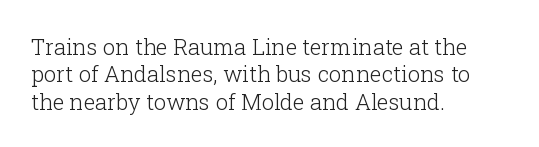
{"italic": "no", "bold": "no", "underline": "no", "align": "left", "line_spacing_ratio": 1.24, "letter_spacing": "normal", "letter_spacing_em": 0.0, "glyph_px": 22}
